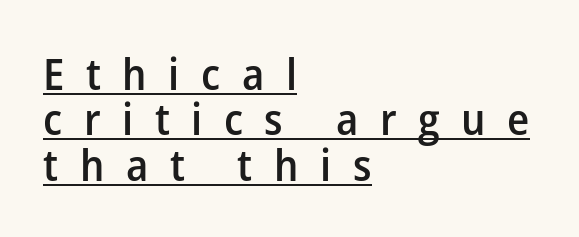
{"serif": "no", "italic": "no", "bold": "semi", "weight": "semibold", "width": "normal", "stroke_contrast": "low", "x_height": "medium", "monospaced": "no", "underline": "yes", "align": "left", "line_spacing": "tight", "line_spacing_ratio": 1.03, "letter_spacing": "wide", "letter_spacing_em": 0.49, "glyph_px": 44}
